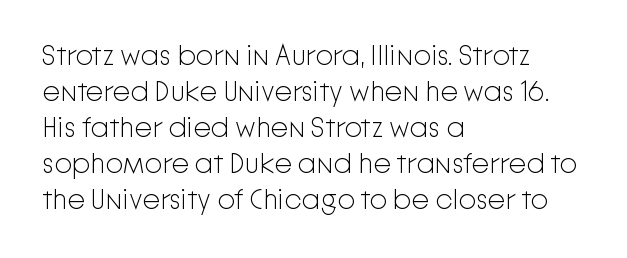
The image shows 28 px light sans-serif type, upright; set left-aligned, normal line spacing (1.29x), normal letter spacing, not underlined; low stroke contrast and a medium x-height.
